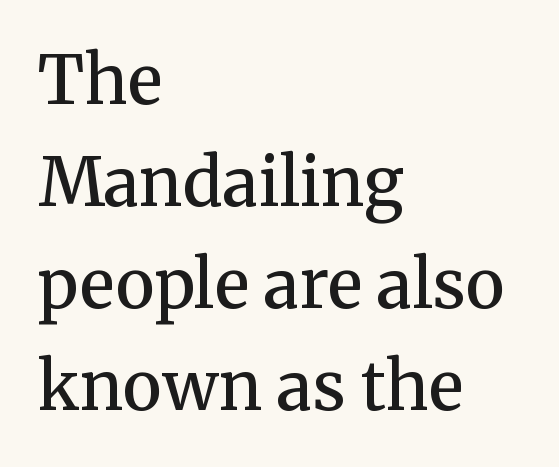
A typesetter would call this leading conventional body-copy spacing. Each glyph is drawn with semibold strokes, heavier than normal yet not fully bold. Each letter keeps its own natural width here, so spacing adapts to shape. The space directly below the letters is spotless. Style check: upright. This rendering employs a face with finishing strokes, i.e., a serif.
